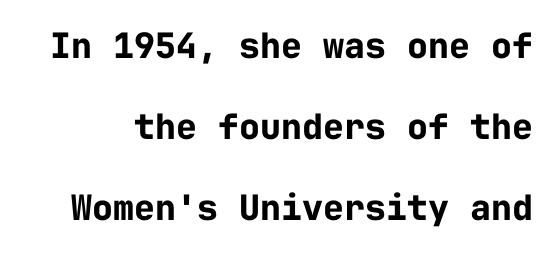
Q: Is the text bold? A: Yes.
Q: Is the text italic (slanted)? A: No, it is upright.
Q: Is the typeface a serif or a sans-serif typeface? A: Sans-serif.
Q: Is the text underlined? A: No.
Q: Is the spacing between letters normal or unusually wide? A: Normal.
Q: Is the spacing between lines tight, normal or loose? A: Loose.
Q: Width (condensed, normal, or wide)? A: Normal.
Q: Stroke contrast? A: Low.
Q: x-height? A: Medium.
Q: Monospaced? A: Yes.
